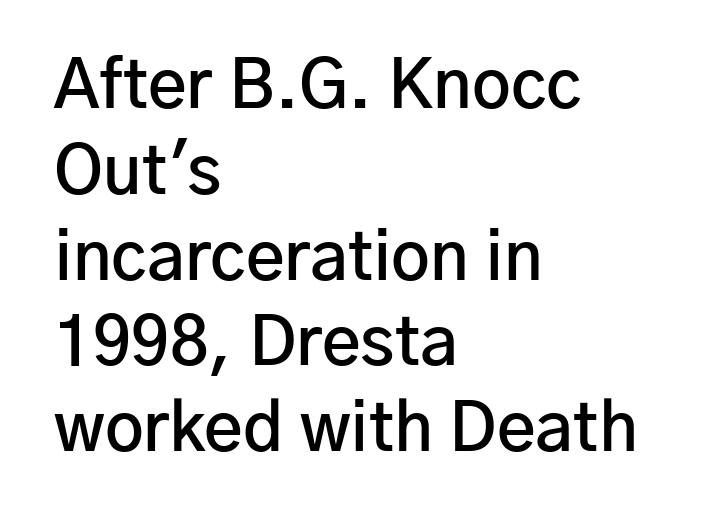
The image shows 67 px semibold sans-serif type, upright; set left-aligned, normal line spacing (1.28x), normal letter spacing, not underlined; low stroke contrast and a medium x-height.
